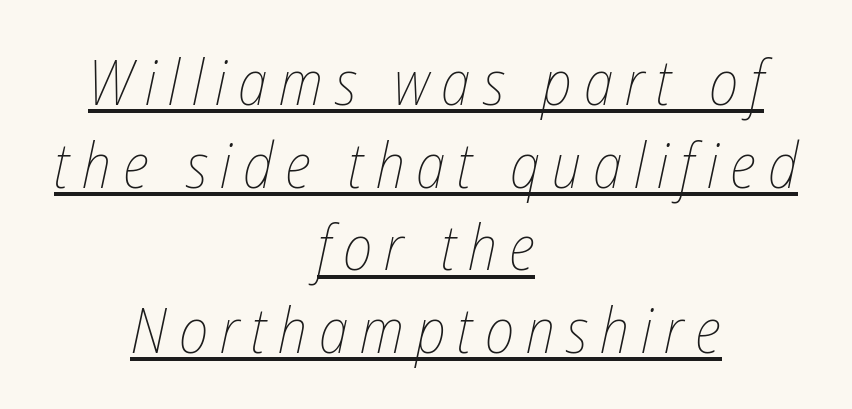
The image shows 63 px thin, condensed type, italic (leaning right); set centered, normal line spacing (1.31x), underlined; low stroke contrast and a medium x-height.
